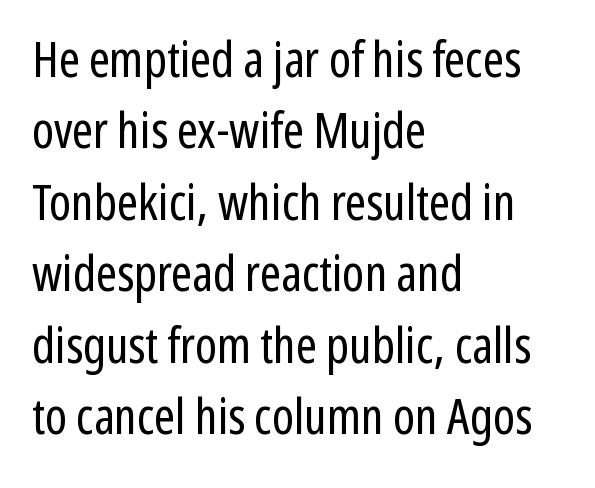
Where is the straight margin? On the left. The zone under the glyphs is completely vacant. Letters have the restrained weight of plain body copy at most. Ascenders rise straight up at ninety degrees. Compared with typical paragraphs, the rows here are spaced about the same.
